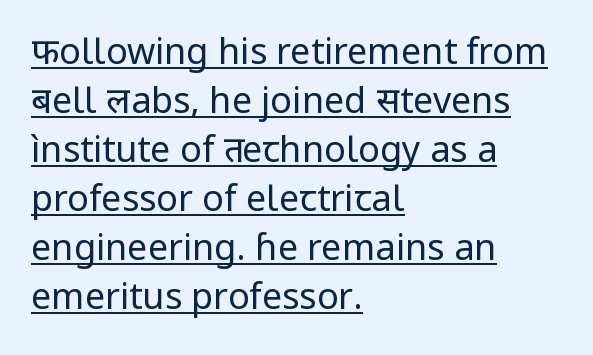
{"serif": "no", "italic": "no", "bold": "no", "weight": "regular", "width": "normal", "stroke_contrast": "low", "x_height": "medium", "monospaced": "no", "underline": "yes", "align": "left", "line_spacing": "normal", "line_spacing_ratio": 1.36, "letter_spacing": "normal", "letter_spacing_em": 0.0, "glyph_px": 36}
